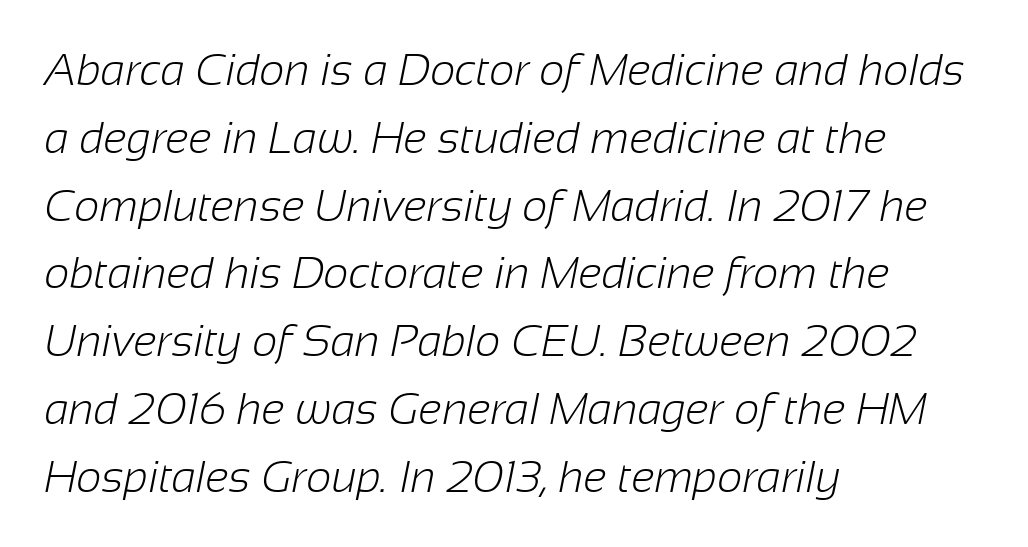
The image shows 44 px light sans-serif type; set left-aligned, normal line spacing (1.54x), normal letter spacing, not underlined; low stroke contrast and a medium x-height.
